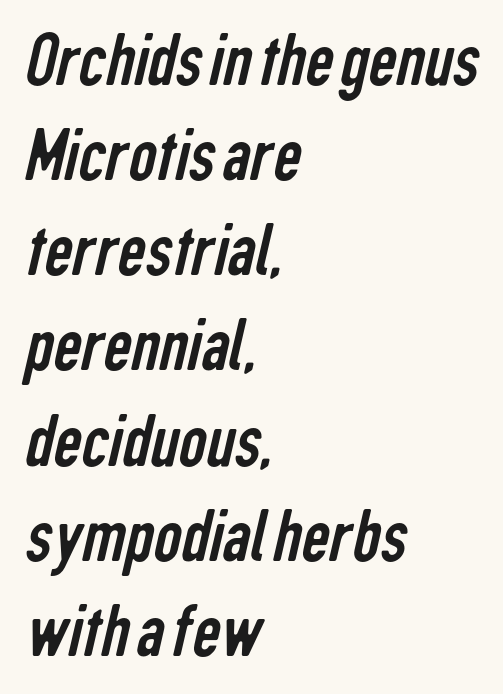
The image shows 78 px regular-weight, condensed sans-serif type; set left-aligned, line spacing 1.22x, normal letter spacing, not underlined; low stroke contrast and a medium x-height.
